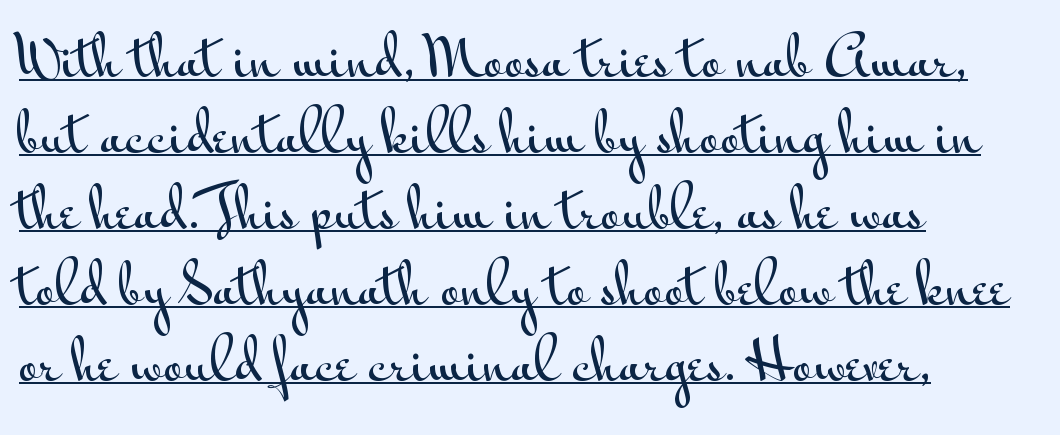
The image shows 55 px wide sans-serif type; set left-aligned, normal line spacing (1.38x), normal letter spacing, underlined; medium stroke contrast and a small x-height.
